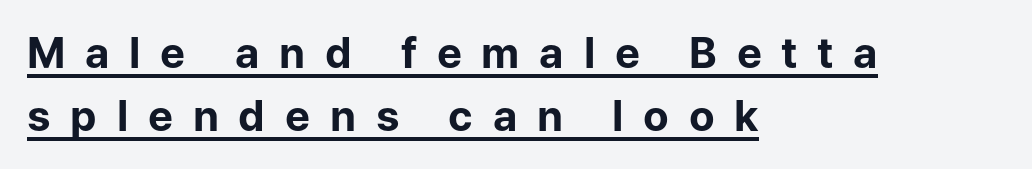
{"serif": "no", "italic": "no", "bold": "yes", "weight": "bold", "width": "normal", "stroke_contrast": "low", "x_height": "medium", "monospaced": "no", "underline": "yes", "align": "left", "line_spacing": "normal", "line_spacing_ratio": 1.5, "letter_spacing": "wide", "letter_spacing_em": 0.47, "glyph_px": 42}
